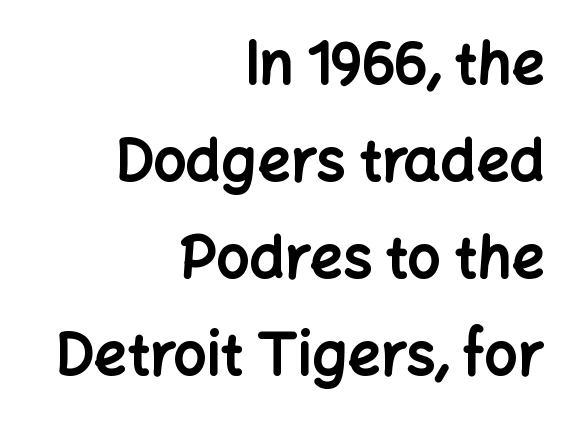
The image shows 58 px bold sans-serif type, upright; set right-aligned, normal line spacing (1.67x), normal letter spacing, not underlined; low stroke contrast and a medium x-height.
